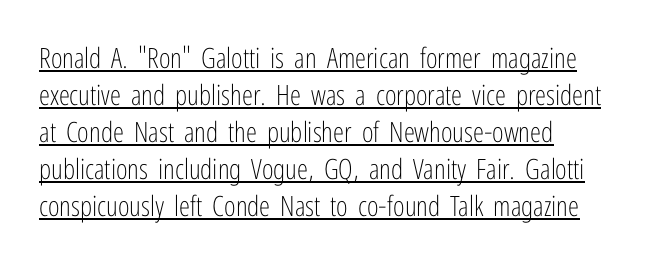
The paragraph has a hard left edge and a soft right edge. Caption: lettering with a line underneath. The strokes carry an ordinary text weight at most. Look at the tracking — it's just the regular setting, nothing added. If you drew a line through each stem, it would be perfectly vertical.
